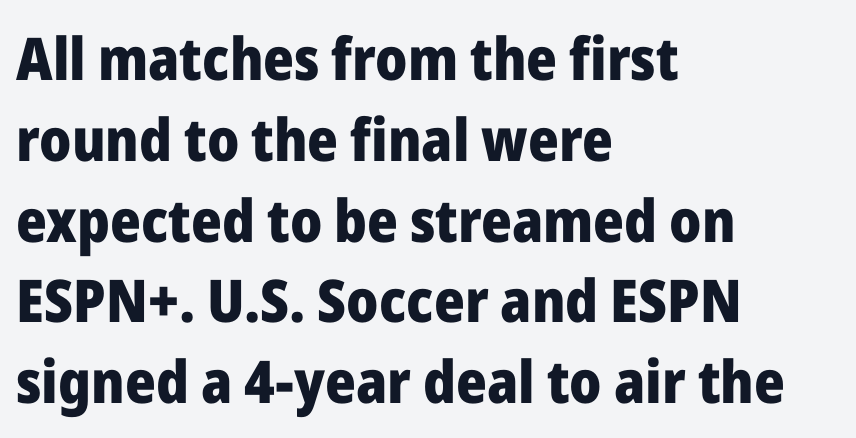
The image shows 59 px heavy sans-serif type, upright; set left-aligned, normal line spacing (1.37x), normal letter spacing, not underlined; low stroke contrast and a medium x-height.
